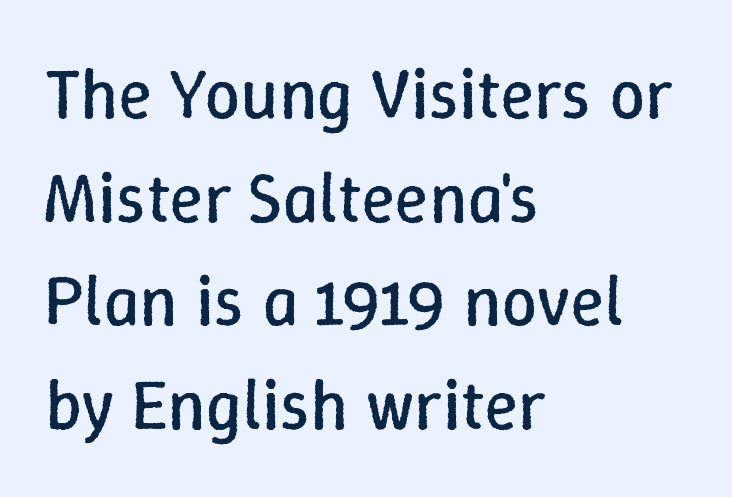
The image shows 71 px regular-weight type, upright; set left-aligned, normal line spacing (1.46x), normal letter spacing, not underlined; low stroke contrast and a medium x-height.
